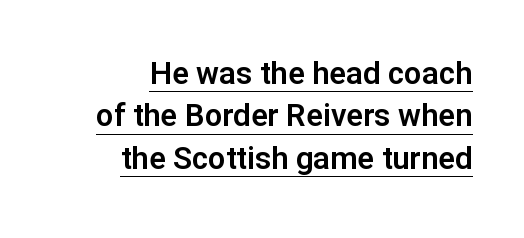
Q: Is the text italic (slanted)? A: No, it is upright.
Q: Is the typeface a serif or a sans-serif typeface? A: Sans-serif.
Q: Is the text underlined? A: Yes.
Q: How is the paragraph aligned? A: Right-aligned.
Q: Is the spacing between letters normal or unusually wide? A: Normal.
Q: Is the spacing between lines tight, normal or loose? A: Normal.
Q: Width (condensed, normal, or wide)? A: Normal.
Q: Stroke contrast? A: Low.
Q: x-height? A: Medium.
Q: Monospaced? A: No.
